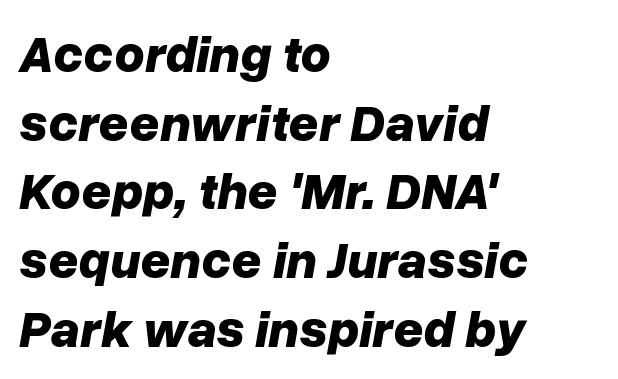
{"italic": "yes", "lean": "right", "slant_degrees": 10, "bold": "yes", "weight": "bold", "width": "normal", "stroke_contrast": "low", "x_height": "medium", "monospaced": "no", "underline": "no", "align": "left", "line_spacing": "normal", "line_spacing_ratio": 1.32, "letter_spacing": "normal", "letter_spacing_em": 0.0, "glyph_px": 52}
